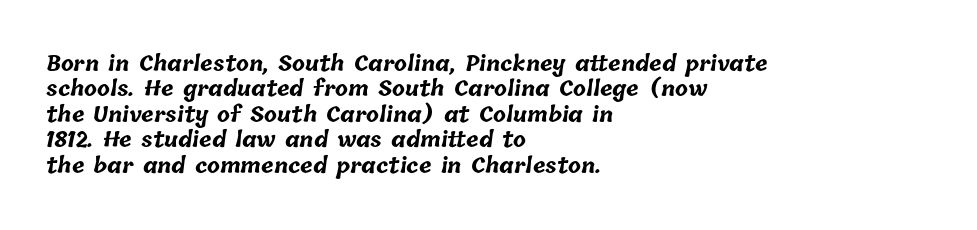
One-word summary of the alignment: left. A clean baseline with only descenders dipping below it. No extra tracking has been applied to these lines. Set as a true bold cut, around the 700 mark.
